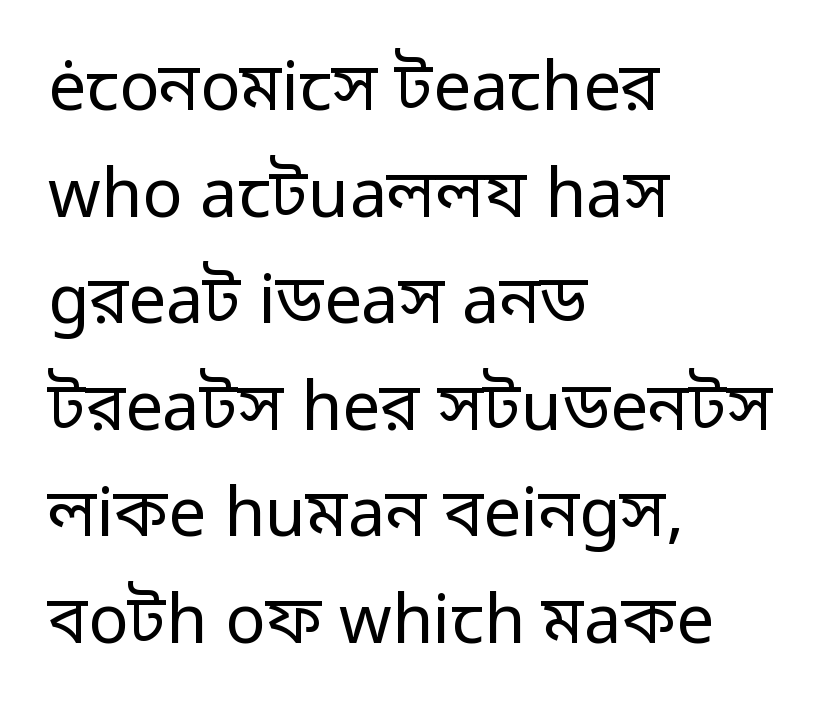
A typesetter would call this leading conventional body-copy spacing. The words here are not underlined. This sample has the flowing, uneven cadence of proportional lettering. A typesetter would call this zero additional tracking.
